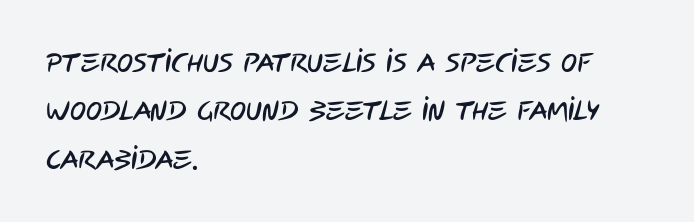
Only glyphs here, with clear space below each row. Layout note: lines flush left. Default kerning and tracking; the words read as compact shapes.
